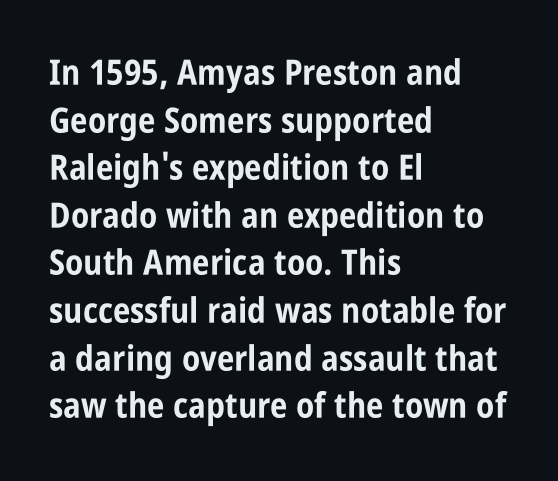
{"serif": "no", "italic": "no", "bold": "yes", "weight": "bold", "width": "condensed", "stroke_contrast": "low", "x_height": "large", "monospaced": "no", "underline": "no", "align": "left", "line_spacing": "normal", "line_spacing_ratio": 1.36, "letter_spacing": "normal", "letter_spacing_em": 0.0, "glyph_px": 35}
